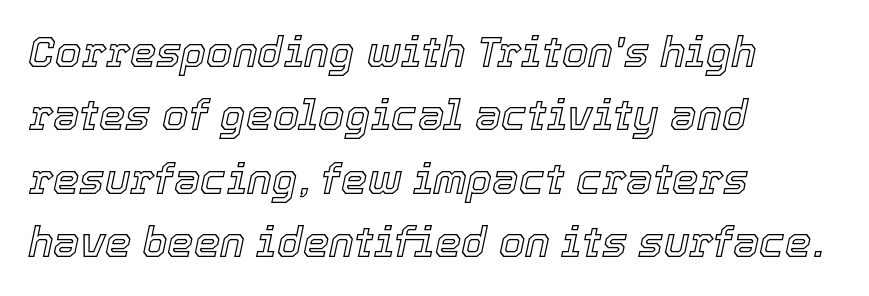
{"italic": "yes", "lean": "right", "slant_degrees": 12, "width": "normal", "x_height": "medium", "monospaced": "no", "underline": "no", "align": "left", "line_spacing": "normal", "line_spacing_ratio": 1.51, "letter_spacing": "normal", "letter_spacing_em": 0.0, "glyph_px": 42}
